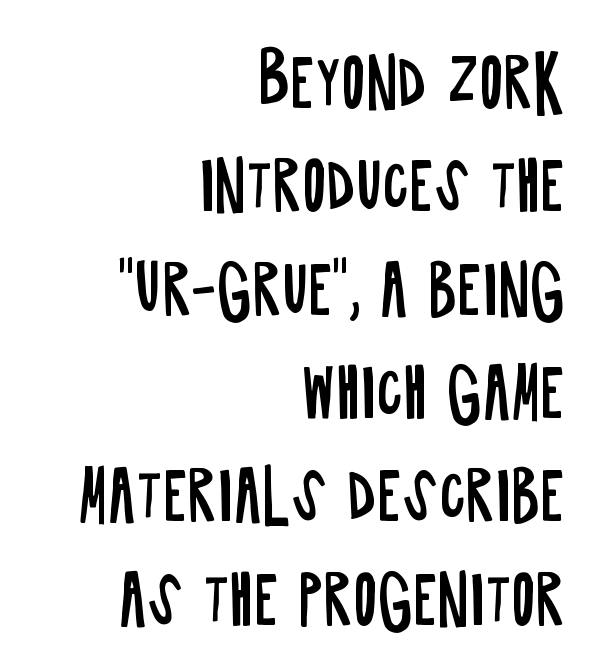
Q: Is the text bold? A: No.
Q: Is the text italic (slanted)? A: No, it is upright.
Q: Is the typeface a serif or a sans-serif typeface? A: Sans-serif.
Q: Is the text underlined? A: No.
Q: How is the paragraph aligned? A: Right-aligned.
Q: Is the spacing between letters normal or unusually wide? A: Normal.
Q: Is the spacing between lines tight, normal or loose? A: Normal.
Q: Width (condensed, normal, or wide)? A: Condensed.
Q: Stroke contrast? A: Low.
Q: x-height? A: Large.
Q: Monospaced? A: No.
